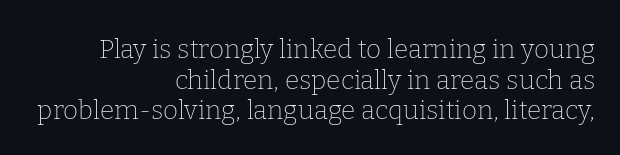
{"italic": "no", "bold": "no", "underline": "no", "align": "right", "line_spacing_ratio": 1.18, "letter_spacing": "normal", "letter_spacing_em": 0.0, "glyph_px": 26}
